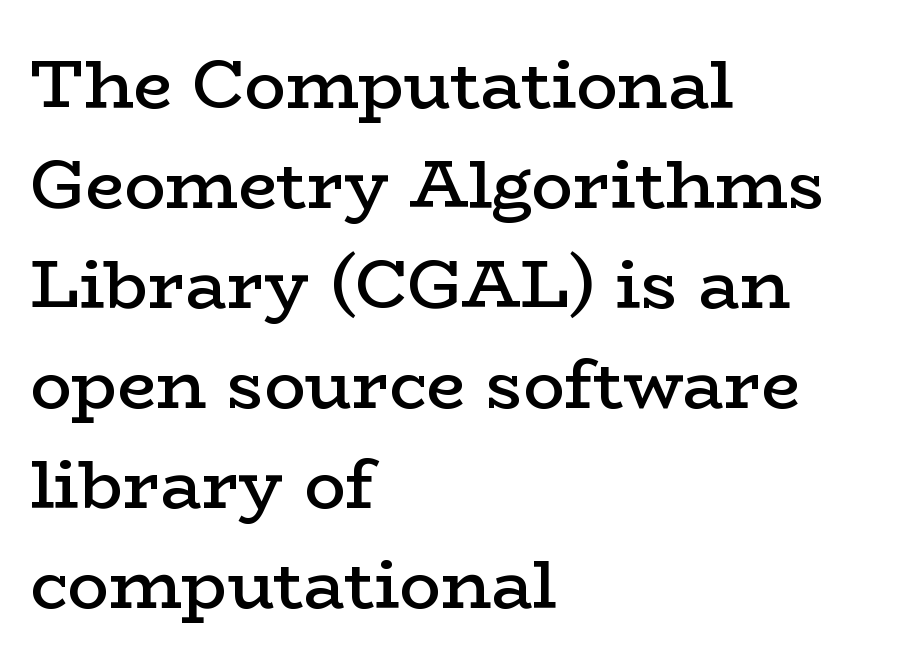
Normally led — the rows are evenly, conventionally spaced. Looks like regular typesetting: each glyph gets only the width it needs. This is the in-between weight designers call semibold or demi. Examine the stroke ends and you'll spot serifs. Inter-character spacing is left at the font's built-in metrics.
